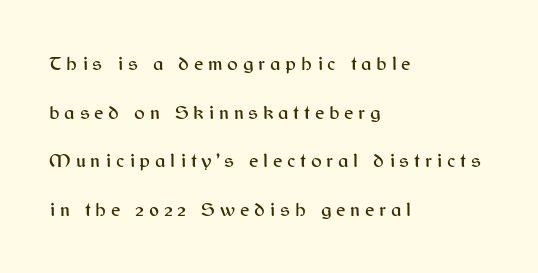
Letters rest on an invisible, unmarked baseline. Rows of type keep a wide berth in the vertical direction. The passage is arranged the way most books set body copy — flush left. Designer's note — italics off, roman on. Observe the wide spacing: letters keep a clear distance from each other.
